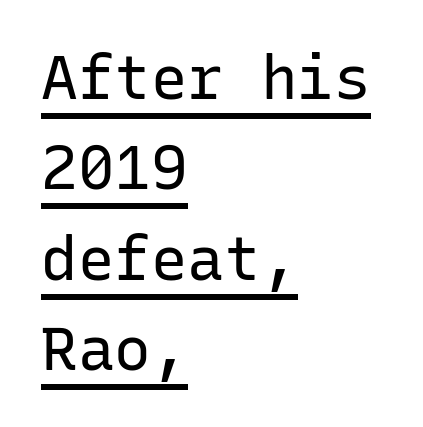
The image shows 61 px regular-weight sans-serif type, upright, monospaced; set left-aligned, normal line spacing (1.48x), normal letter spacing, underlined; low stroke contrast and a medium x-height.
